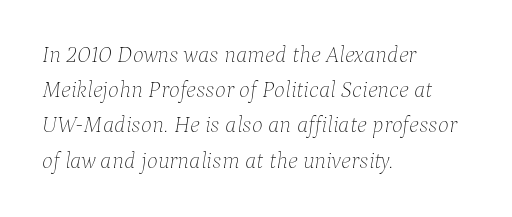
Looking at the ascenders, they clearly lean. A typesetter would call this leading conventional body-copy spacing. Words float on clear page, feet unadorned. Short note: letters normally spaced.
